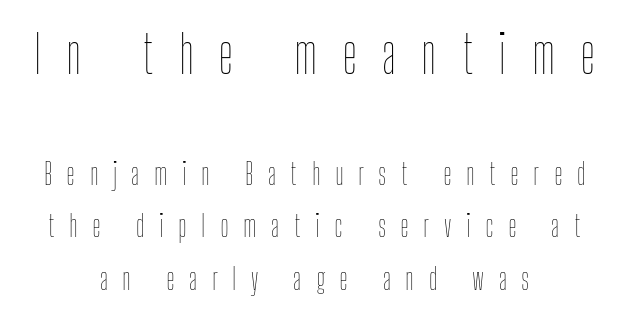
Q: Is the text bold? A: No.
Q: Is the text italic (slanted)? A: No, it is upright.
Q: Is the text underlined? A: No.
Q: How is the paragraph aligned? A: Centered.
Q: Is the spacing between letters normal or unusually wide? A: Unusually wide.
Q: Which block of text is set in a larger size, the first (top) or the second (bottom)? A: The first (top) one.
Q: Width (condensed, normal, or wide)? A: Condensed.
Q: Stroke contrast? A: Low.
Q: x-height? A: Medium.
Q: Monospaced? A: No.
